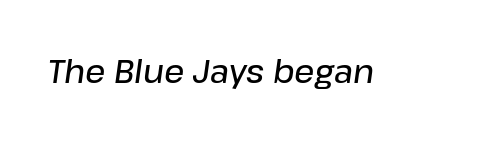
{"italic": "yes", "lean": "right", "slant_degrees": 8, "bold": "semi", "weight": "semibold", "width": "normal", "stroke_contrast": "low", "x_height": "medium", "monospaced": "no", "underline": "no", "letter_spacing": "normal", "letter_spacing_em": 0.0, "glyph_px": 32}
